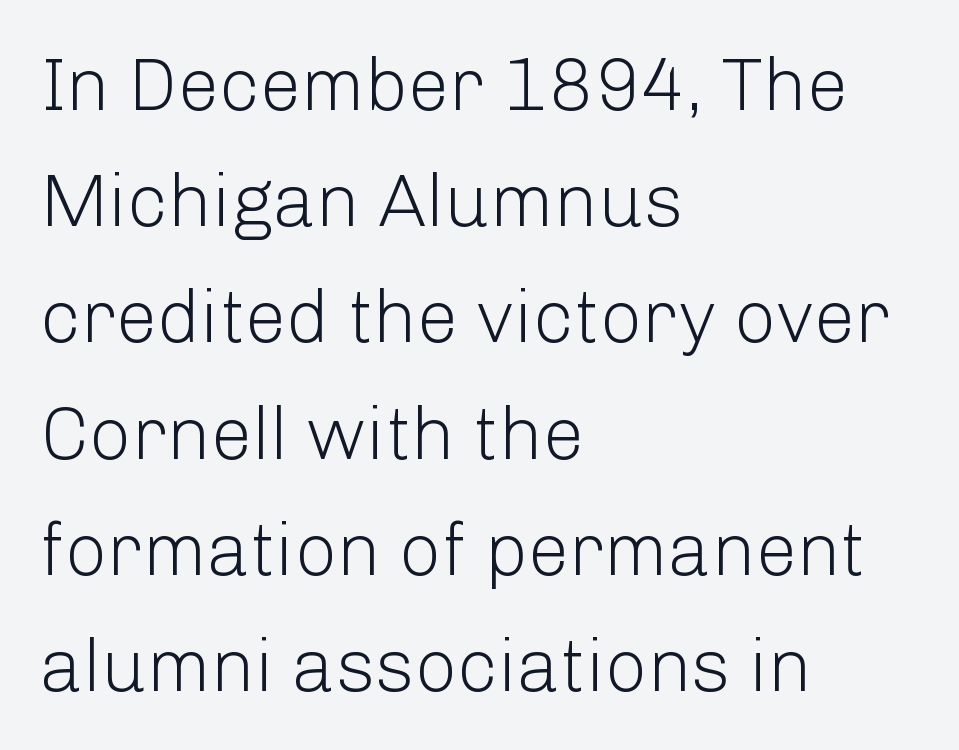
The image shows 74 px light sans-serif type, upright; set left-aligned, normal line spacing (1.57x), normal letter spacing, not underlined; low stroke contrast and a medium x-height.
